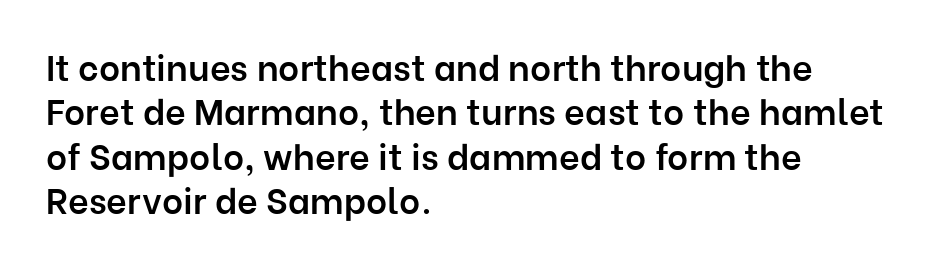
{"serif": "no", "italic": "no", "bold": "semi", "weight": "semibold", "width": "normal", "stroke_contrast": "low", "x_height": "medium", "monospaced": "no", "underline": "no", "align": "left", "line_spacing_ratio": 1.23, "letter_spacing": "normal", "letter_spacing_em": 0.0, "glyph_px": 36}
